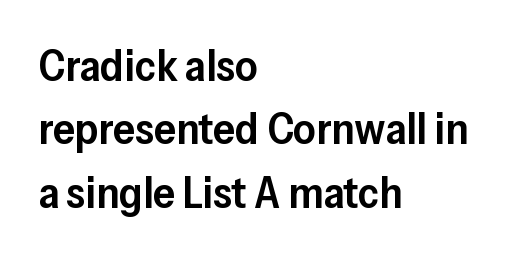
Q: Is the text bold? A: Semi-bold.
Q: Is the text italic (slanted)? A: No, it is upright.
Q: Is the typeface a serif or a sans-serif typeface? A: Sans-serif.
Q: Is the text underlined? A: No.
Q: How is the paragraph aligned? A: Left-aligned.
Q: Is the spacing between letters normal or unusually wide? A: Normal.
Q: Is the spacing between lines tight, normal or loose? A: Normal.
Q: Width (condensed, normal, or wide)? A: Normal.
Q: Stroke contrast? A: Low.
Q: x-height? A: Medium.
Q: Monospaced? A: No.
